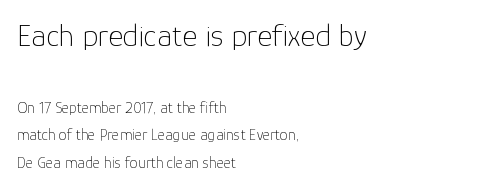
{"serif": "no", "italic": "no", "bold": "no", "weight": "thin", "width": "normal", "stroke_contrast": "low", "x_height": "medium", "monospaced": "no", "underline": "no", "align": "left", "line_spacing_ratio": 1.72, "letter_spacing": "normal", "letter_spacing_em": 0.0, "larger_block": "first", "size_ratio": 2.0, "glyph_px": 32}
